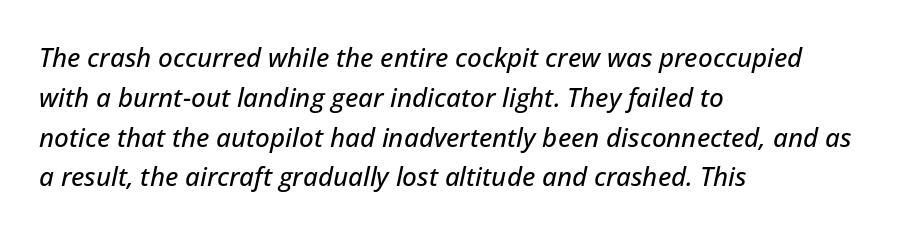
{"italic": "yes", "lean": "right", "slant_degrees": 12, "underline": "no", "align": "left", "line_spacing": "normal", "line_spacing_ratio": 1.53, "letter_spacing": "normal", "letter_spacing_em": 0.0, "glyph_px": 26}
